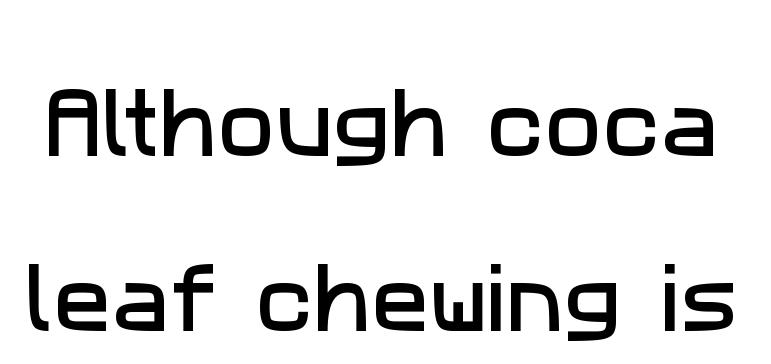
You could not count columns in this text — the font is proportionally spaced. Students, observe: this is what heavily led, spacious text looks like. Words float on clear page, feet unadorned. Tracking here is standard; glyphs follow each other at the usual distance.
